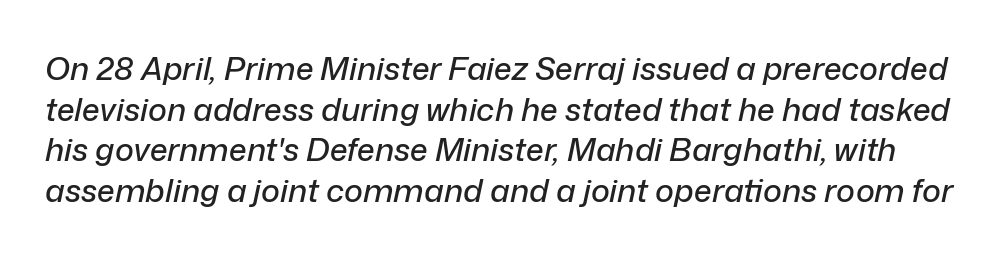
This sample has the flowing, uneven cadence of proportional lettering. Anything drawn beneath the words? Only blank space. The lettering tilts uniformly, giving the passage an italic look. Does extra space separate the letters? No, they use regular spacing.
